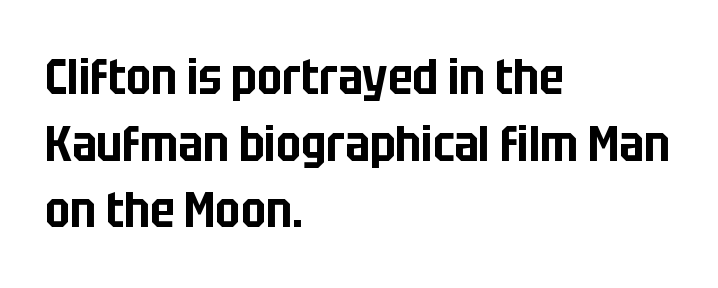
{"serif": "no", "italic": "no", "width": "condensed", "stroke_contrast": "low", "x_height": "large", "monospaced": "no", "underline": "no", "align": "left", "line_spacing": "normal", "line_spacing_ratio": 1.36, "letter_spacing": "normal", "letter_spacing_em": 0.0, "glyph_px": 49}
